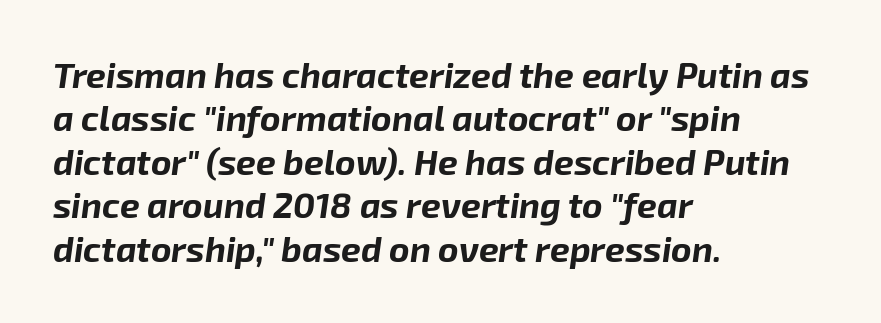
Q: Is the text bold? A: Yes.
Q: Is the text italic (slanted)? A: Yes, it leans right by about 8 degrees.
Q: Is the text underlined? A: No.
Q: How is the paragraph aligned? A: Left-aligned.
Q: Is the spacing between letters normal or unusually wide? A: Normal.
Q: Width (condensed, normal, or wide)? A: Normal.
Q: Stroke contrast? A: Low.
Q: x-height? A: Medium.
Q: Monospaced? A: No.
